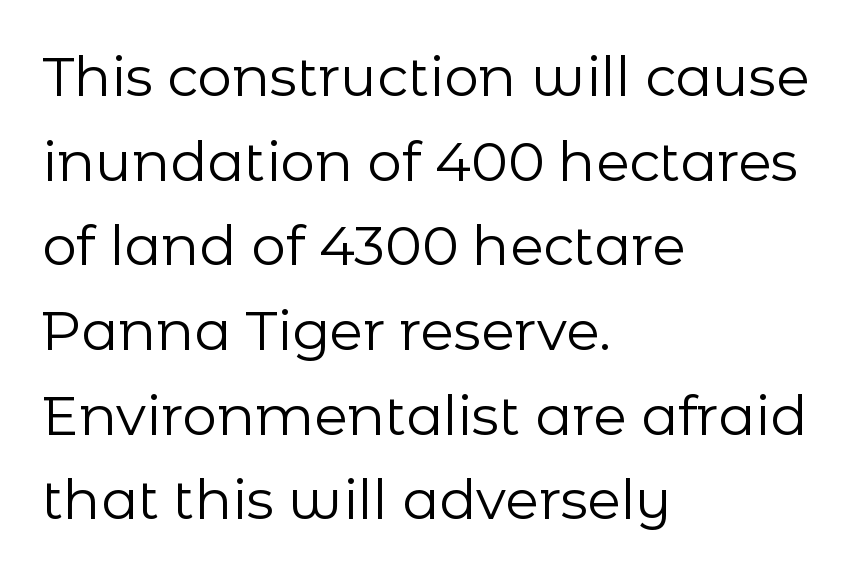
{"serif": "no", "italic": "no", "bold": "no", "weight": "regular", "width": "normal", "stroke_contrast": "low", "x_height": "medium", "monospaced": "no", "underline": "no", "align": "left", "line_spacing": "normal", "line_spacing_ratio": 1.54, "letter_spacing": "normal", "letter_spacing_em": 0.0, "glyph_px": 55}
